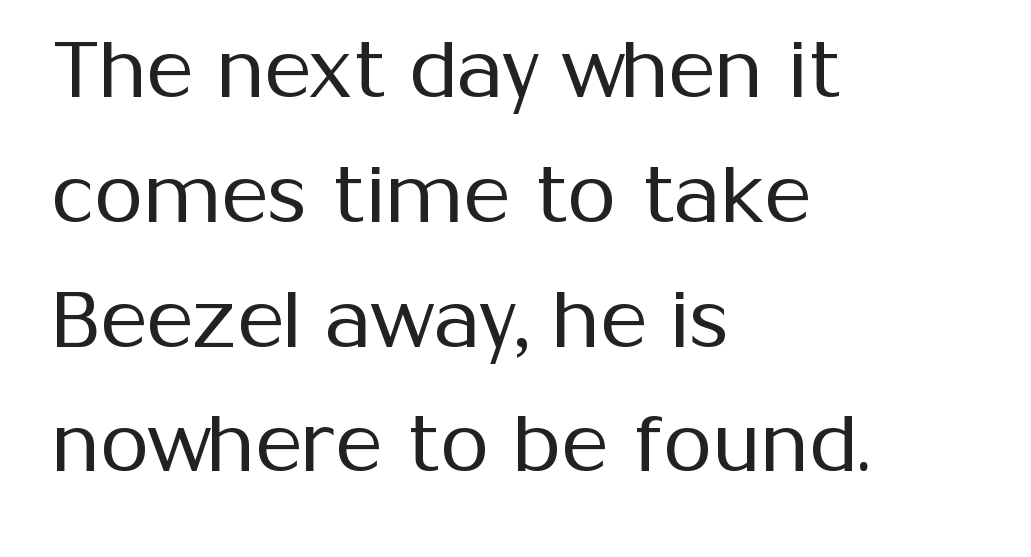
Q: Is the text bold? A: No.
Q: Is the text italic (slanted)? A: No, it is upright.
Q: Is the typeface a serif or a sans-serif typeface? A: Sans-serif.
Q: Is the text underlined? A: No.
Q: How is the paragraph aligned? A: Left-aligned.
Q: Is the spacing between letters normal or unusually wide? A: Normal.
Q: Is the spacing between lines tight, normal or loose? A: Normal.
Q: Width (condensed, normal, or wide)? A: Normal.
Q: Stroke contrast? A: Medium.
Q: x-height? A: Medium.
Q: Monospaced? A: No.
